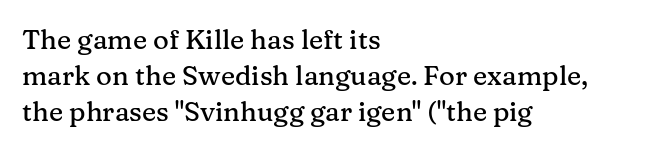
Vertically, the passage feels balanced, rows spaced as you'd expect. The face used here is rendered with its standard letterfit. The words here are not underlined. Posture: straight, roman, zero tilt.
